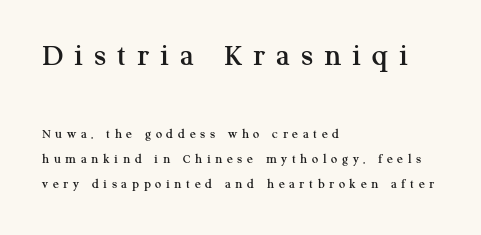
{"serif": "yes", "italic": "no", "width": "normal", "stroke_contrast": "medium", "x_height": "medium", "monospaced": "no", "underline": "no", "align": "left", "line_spacing_ratio": 1.8, "letter_spacing": "wide", "letter_spacing_em": 0.33, "larger_block": "first", "size_ratio": 2.36, "glyph_px": 33}
